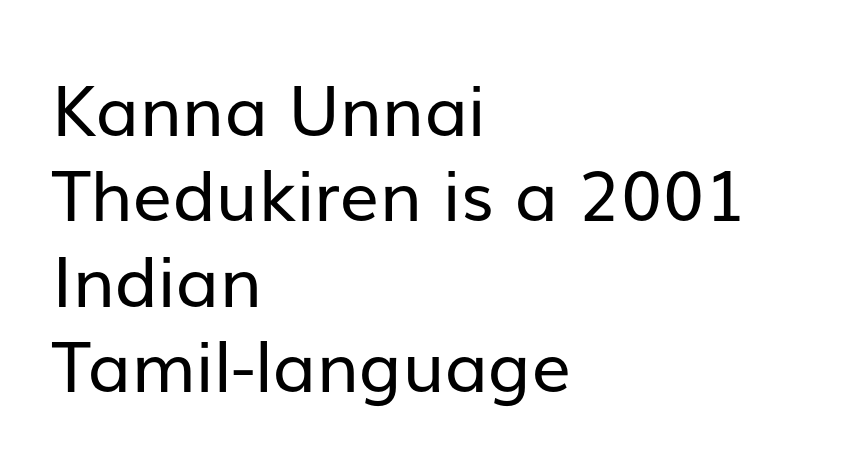
You could not count columns in this text — the font is proportionally spaced. What stands out about the letter spacing? Nothing — it is the standard amount. A classic flush-left, rag-right setting is used for this passage. Designer's note — italics off, roman on. Unmarked baselines from the first word to the last.
